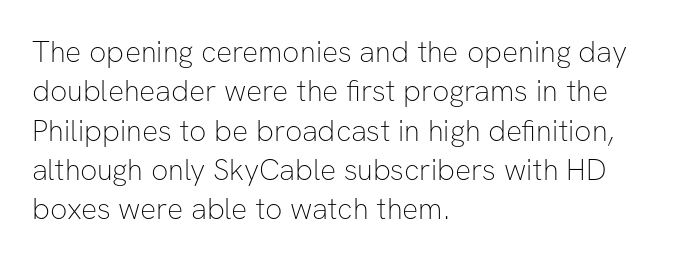
{"serif": "no", "italic": "no", "bold": "no", "weight": "thin", "width": "normal", "stroke_contrast": "low", "x_height": "medium", "monospaced": "no", "underline": "no", "align": "left", "line_spacing": "normal", "line_spacing_ratio": 1.31, "letter_spacing": "normal", "letter_spacing_em": 0.0, "glyph_px": 30}
